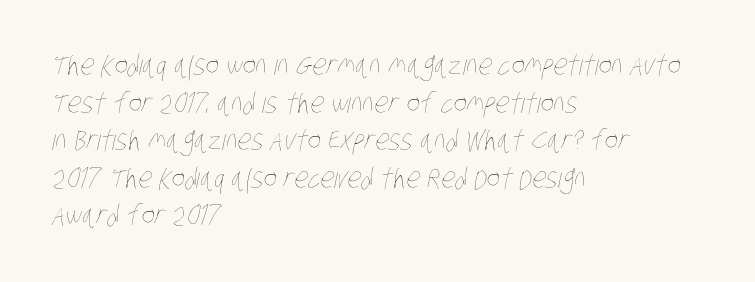
{"bold": "no", "weight": "thin", "width": "condensed", "stroke_contrast": "low", "x_height": "large", "monospaced": "no", "underline": "no", "align": "left", "line_spacing": "normal", "line_spacing_ratio": 1.34, "letter_spacing": "normal", "letter_spacing_em": 0.0, "glyph_px": 28}
